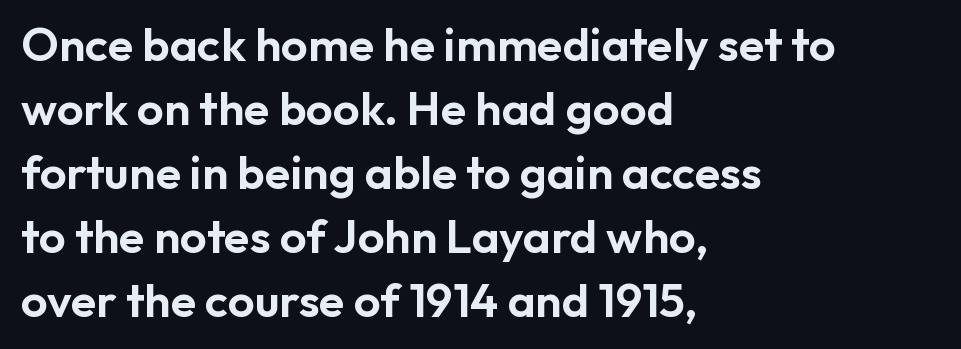
Q: Is the text italic (slanted)? A: No, it is upright.
Q: Is the typeface a serif or a sans-serif typeface? A: Sans-serif.
Q: Is the text underlined? A: No.
Q: How is the paragraph aligned? A: Left-aligned.
Q: Is the spacing between letters normal or unusually wide? A: Normal.
Q: Is the spacing between lines tight, normal or loose? A: Normal.
Q: Width (condensed, normal, or wide)? A: Normal.
Q: Stroke contrast? A: Low.
Q: x-height? A: Medium.
Q: Monospaced? A: No.
